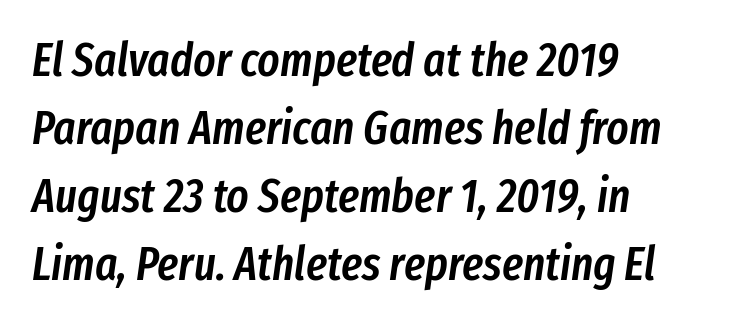
The image shows 47 px semibold, condensed type, italic (leaning right); set left-aligned, normal line spacing (1.45x), normal letter spacing, not underlined; low stroke contrast and a medium x-height.
